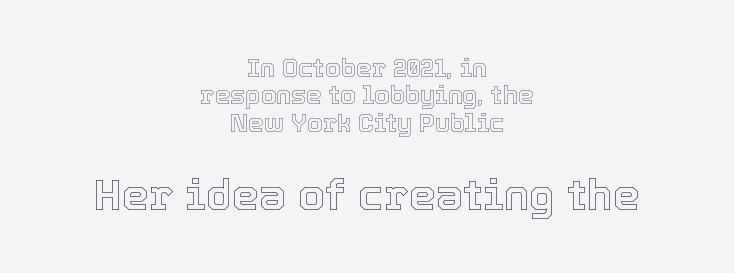
{"italic": "no", "width": "normal", "x_height": "medium", "monospaced": "no", "underline": "no", "align": "center", "line_spacing": "tight", "line_spacing_ratio": 1.1, "letter_spacing": "normal", "letter_spacing_em": 0.0, "larger_block": "second", "size_ratio": 1.72, "glyph_px": 43}
